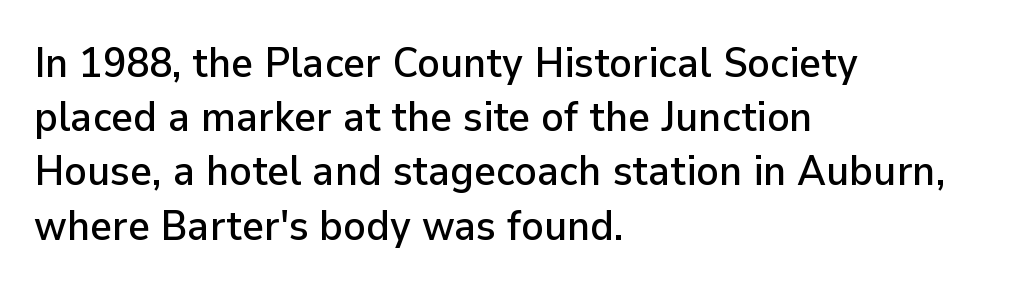
The image shows 42 px sans-serif type, upright; set left-aligned, normal line spacing (1.29x), normal letter spacing, not underlined; low stroke contrast and a medium x-height.
